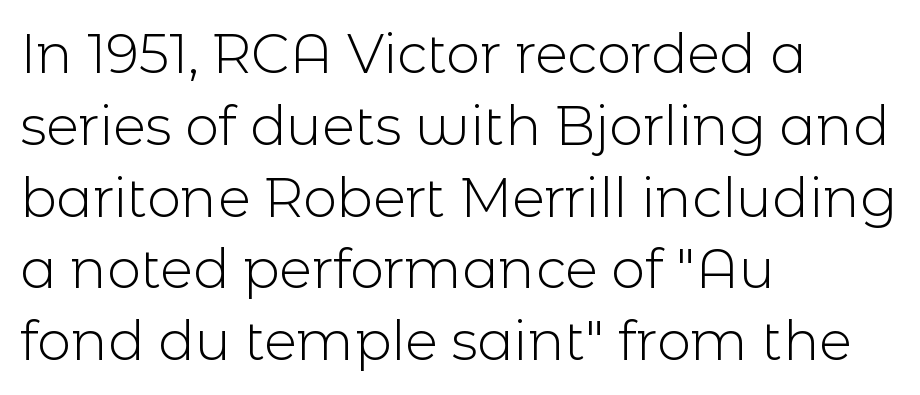
{"serif": "no", "italic": "no", "bold": "no", "weight": "light", "width": "normal", "x_height": "medium", "monospaced": "no", "underline": "no", "align": "left", "line_spacing": "normal", "line_spacing_ratio": 1.33, "letter_spacing": "normal", "letter_spacing_em": 0.0, "glyph_px": 54}
